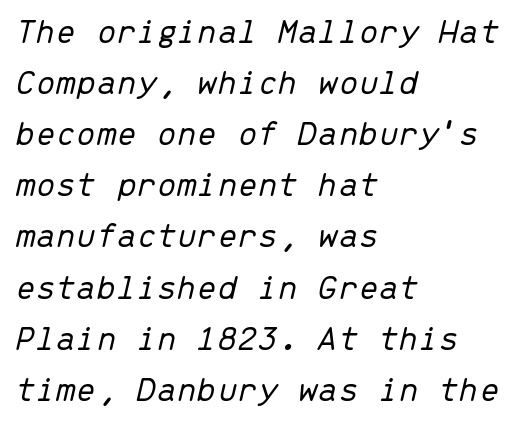
Q: Is the text bold? A: No.
Q: Is the text italic (slanted)? A: Yes, it leans right by about 13 degrees.
Q: Is the text underlined? A: No.
Q: How is the paragraph aligned? A: Left-aligned.
Q: Is the spacing between letters normal or unusually wide? A: Normal.
Q: Is the spacing between lines tight, normal or loose? A: Normal.
Q: Width (condensed, normal, or wide)? A: Normal.
Q: Stroke contrast? A: Low.
Q: x-height? A: Medium.
Q: Monospaced? A: Yes.
